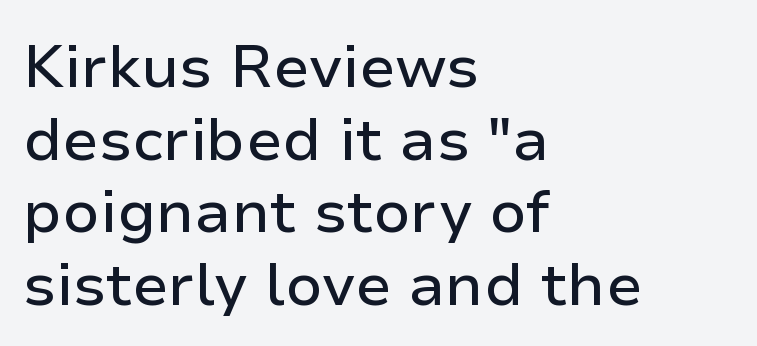
{"serif": "no", "italic": "no", "width": "normal", "stroke_contrast": "low", "x_height": "medium", "monospaced": "no", "underline": "no", "align": "left", "line_spacing_ratio": 1.21, "letter_spacing": "normal", "letter_spacing_em": 0.0, "glyph_px": 60}
